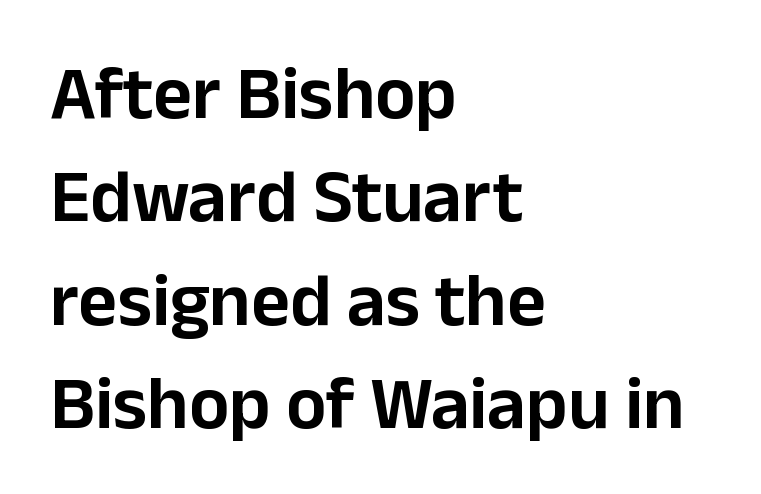
In terms of posture, this sample is upright. Any mark beneath the type? The region is blank. The font family rendered here belongs to the sans-serif group. A typesetter would call this leading conventional body-copy spacing. The rendering uses natural spacing where letterforms have individual widths.
